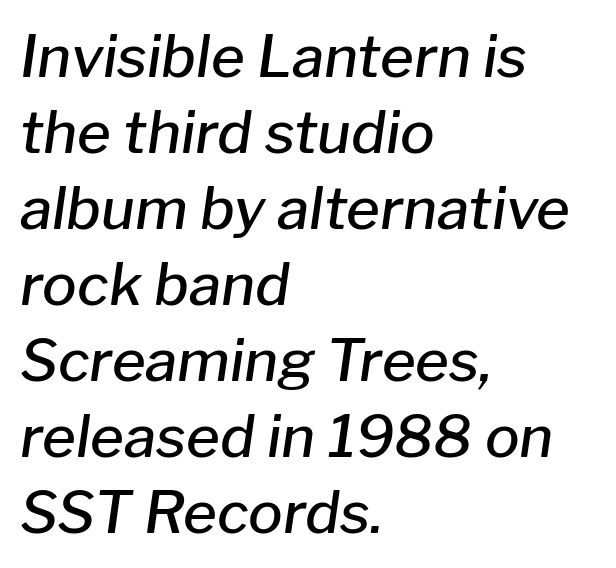
Slanted lettering throughout. Normally led — the rows are evenly, conventionally spaced. Caption: standard tracking, unaltered. A student would call this left alignment; a typographer would say flush left, rag right.
